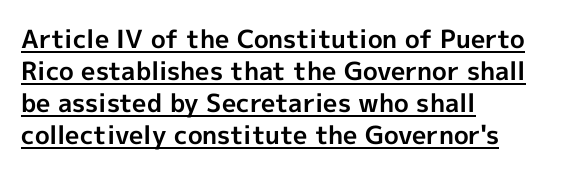
{"italic": "no", "bold": "yes", "underline": "yes", "align": "left", "line_spacing": "normal", "line_spacing_ratio": 1.28, "letter_spacing": "normal", "letter_spacing_em": 0.0, "glyph_px": 25}
